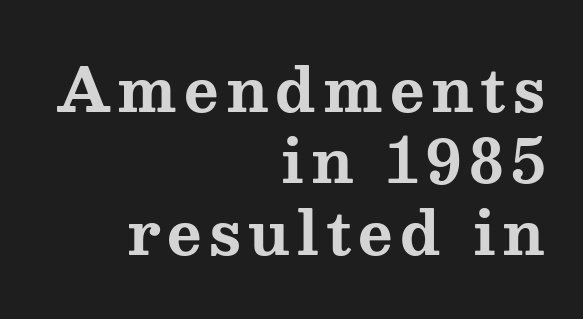
All the whitespace from short lines collects on the left. Notice how the stems are strictly vertical — no italics here. A typesetter would call this proportional, since set widths differ per character. Letters rest on an invisible, unmarked baseline.
